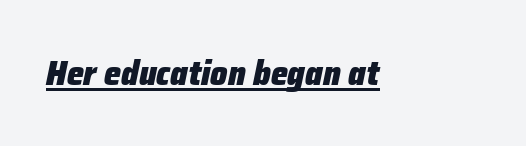
Q: Is the text bold? A: Yes.
Q: Is the text italic (slanted)? A: Yes, it leans right by about 12 degrees.
Q: Is the text underlined? A: Yes.
Q: Is the spacing between letters normal or unusually wide? A: Normal.
Q: Width (condensed, normal, or wide)? A: Normal.
Q: Stroke contrast? A: Low.
Q: x-height? A: Medium.
Q: Monospaced? A: No.
